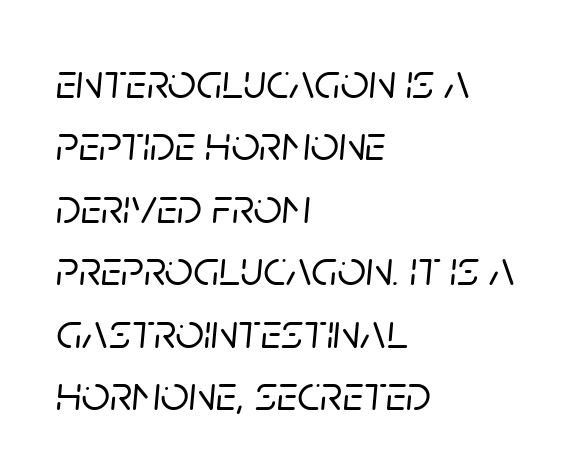
The tracking reads as untouched default to a designer's eye. This sample has the flowing, uneven cadence of proportional lettering. Horizontal alignment here is leftward, the default for most running prose. Rule under the text: the space is simply empty.
